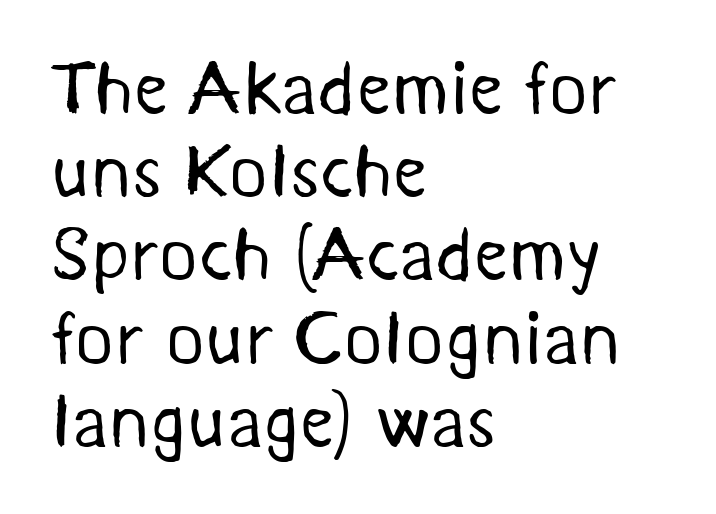
The image shows 75 px regular-weight sans-serif type; set left-aligned, tight line spacing (1.11x), normal letter spacing, not underlined; medium stroke contrast and a medium x-height.
